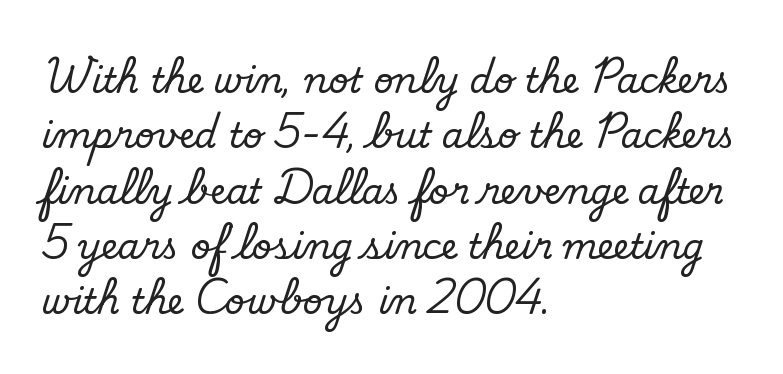
{"serif": "no", "bold": "no", "weight": "regular", "width": "normal", "stroke_contrast": "low", "x_height": "small", "monospaced": "no", "underline": "no", "align": "left", "line_spacing": "normal", "line_spacing_ratio": 1.58, "letter_spacing": "normal", "letter_spacing_em": 0.0, "glyph_px": 35}
